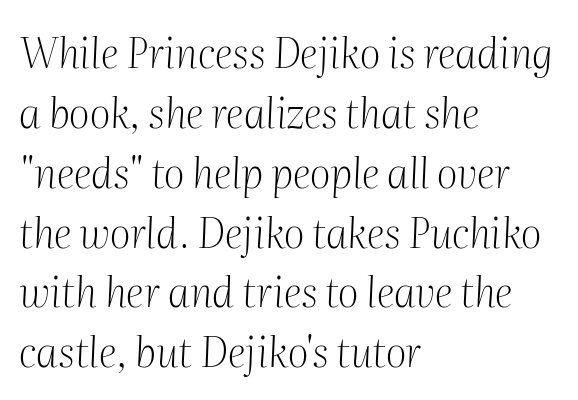
The image shows 41 px light serif type, italic (leaning right); set left-aligned, normal line spacing (1.46x), normal letter spacing, not underlined; medium stroke contrast and a medium x-height.
